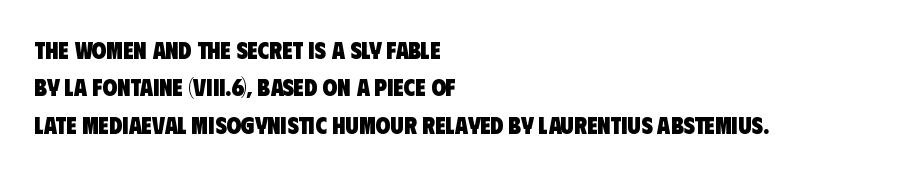
Q: Is the text bold? A: Yes.
Q: Is the text underlined? A: No.
Q: How is the paragraph aligned? A: Left-aligned.
Q: Is the spacing between letters normal or unusually wide? A: Normal.
Q: Is the spacing between lines tight, normal or loose? A: Normal.
